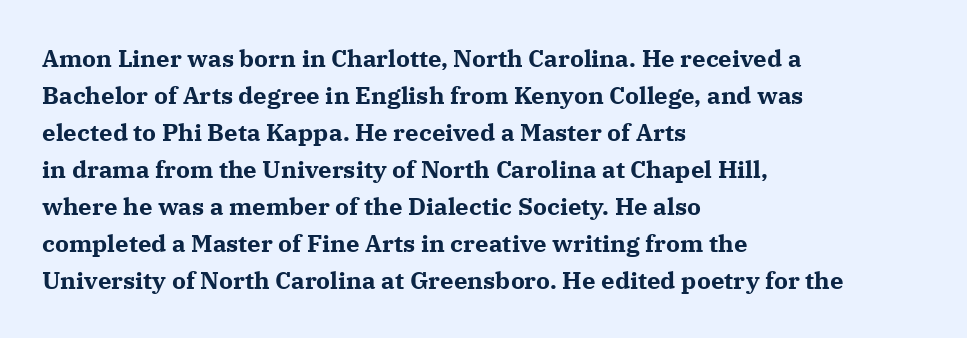
Q: Is the text bold? A: Yes.
Q: Is the text italic (slanted)? A: No, it is upright.
Q: Is the text underlined? A: No.
Q: How is the paragraph aligned? A: Left-aligned.
Q: Is the spacing between letters normal or unusually wide? A: Normal.
Q: Is the spacing between lines tight, normal or loose? A: Normal.
